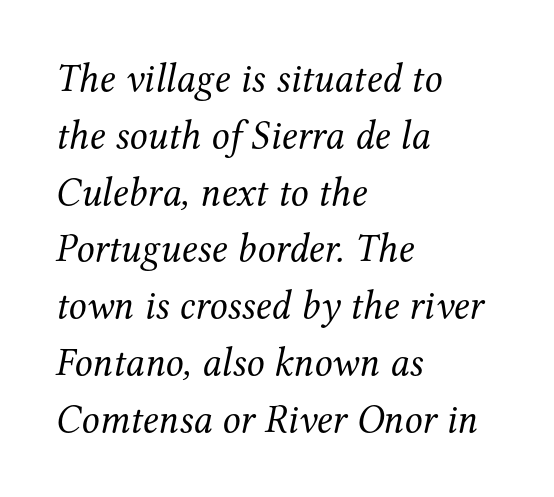
No extra tracking has been applied to these lines. In terms of letterform style, serifs are clearly present. The whole block is typeset with a tilt. Regarding leading, the lines here are spaced in the standard way. Which margin do the lines hug? The left one — the right edge is uneven. Anything drawn beneath the words? Only blank space.
